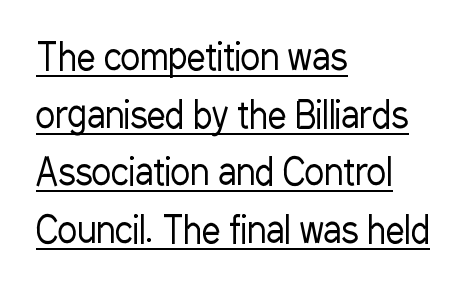
The image shows 37 px regular-weight, condensed sans-serif type, upright; set left-aligned, normal line spacing (1.56x), normal letter spacing, underlined; low stroke contrast and a medium x-height.
